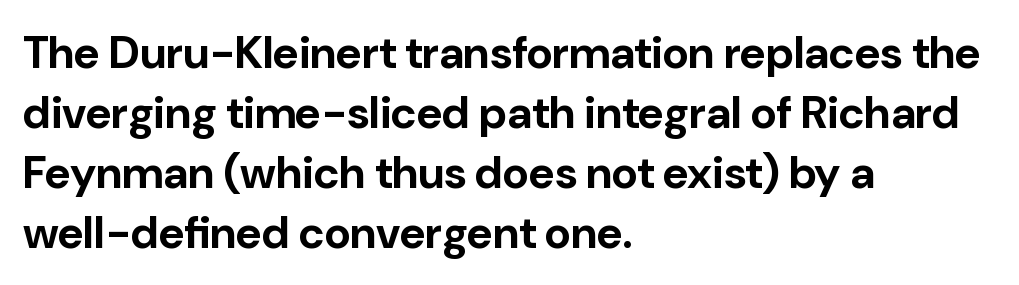
The image shows 45 px bold sans-serif type, upright; set left-aligned, normal line spacing (1.33x), normal letter spacing, not underlined; low stroke contrast and a medium x-height.
